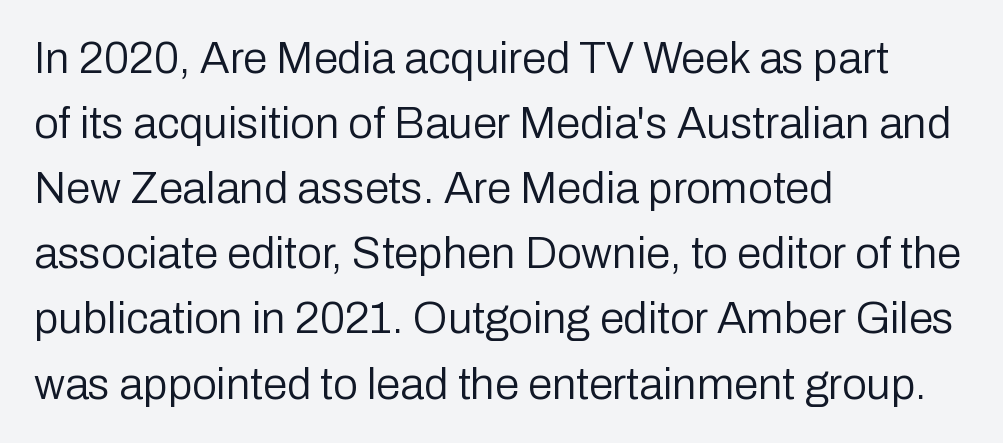
The image shows 44 px regular-weight sans-serif type, upright; set left-aligned, normal line spacing (1.48x), normal letter spacing, not underlined; low stroke contrast and a medium x-height.
